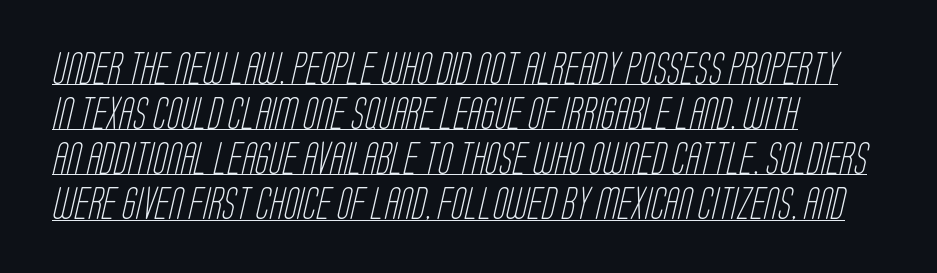
Students, observe the line beneath the letters — that is underlining. The designer left line spacing at the default. Proportional: the letters do not fall into vertical columns. Serifs: no, the terminals of the letterforms are clean. No chunkiness to these letters — they're not bold.
